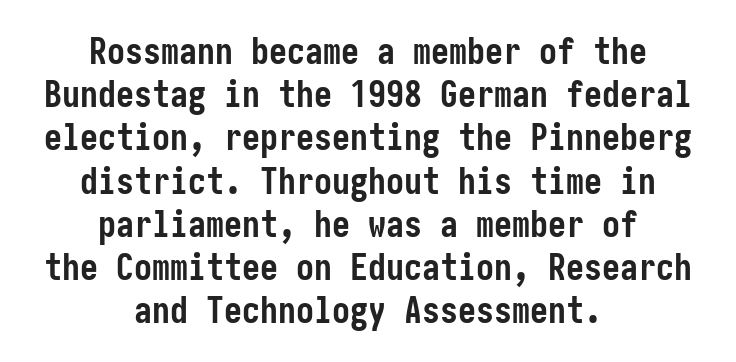
{"serif": "no", "italic": "no", "bold": "yes", "weight": "semibold", "width": "condensed", "stroke_contrast": "low", "x_height": "medium", "underline": "no", "align": "center", "line_spacing_ratio": 1.2, "letter_spacing": "normal", "letter_spacing_em": 0.0, "glyph_px": 36}
